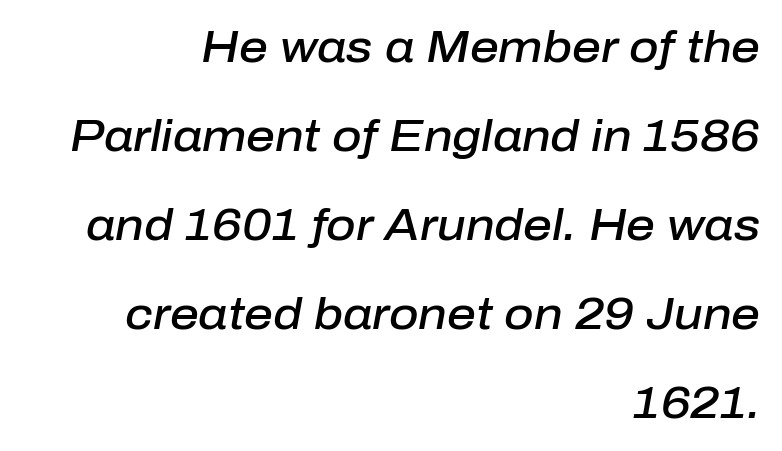
Q: Is the text bold? A: Semi-bold.
Q: Is the text italic (slanted)? A: Yes, it leans right by about 10 degrees.
Q: Is the text underlined? A: No.
Q: How is the paragraph aligned? A: Right-aligned.
Q: Is the spacing between letters normal or unusually wide? A: Normal.
Q: Is the spacing between lines tight, normal or loose? A: Loose.
Q: Width (condensed, normal, or wide)? A: Normal.
Q: Stroke contrast? A: Low.
Q: x-height? A: Medium.
Q: Monospaced? A: No.
